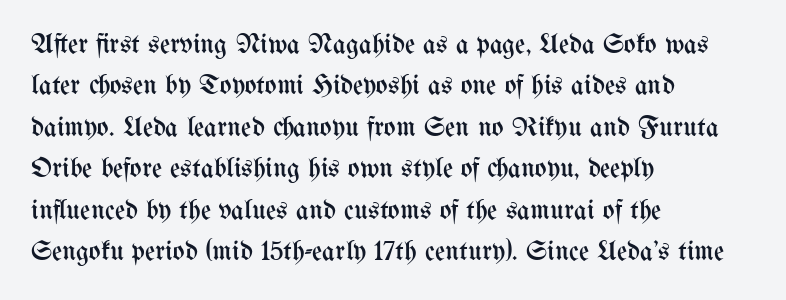
Stem width sits at or under what a default text font uses. Words appear dense and cohesive because spacing is normal. These lines are rendered in a variable-pitch font. Decoration check: the copy has no underline. Is the block centered? No — it sits flush against the left margin.
